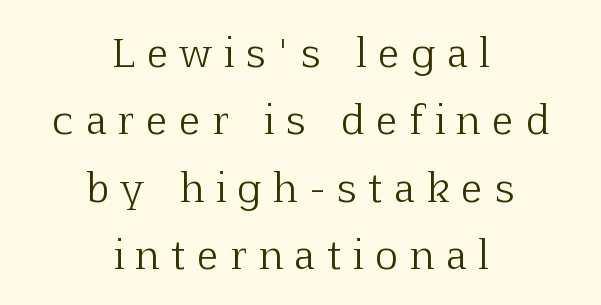
Check the space under the baseline: it is left empty. The whitespace from short lines is split evenly between both sides. This is serif lettering, the kind often seen in printed books. Do the characters align in a grid? No, the font is proportional.
